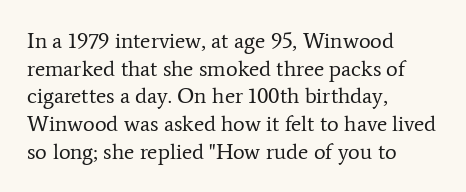
{"italic": "no", "bold": "no", "underline": "no", "align": "left", "line_spacing": "normal", "line_spacing_ratio": 1.26, "letter_spacing": "normal", "letter_spacing_em": 0.0, "glyph_px": 22}
